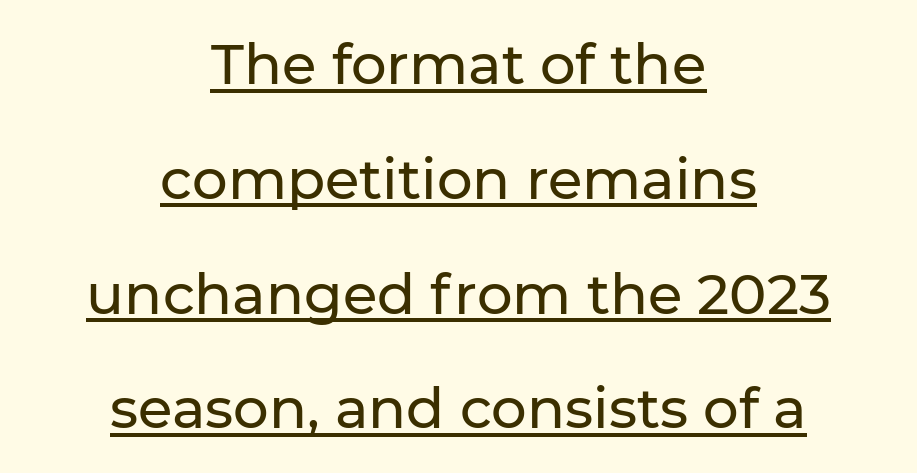
The image shows 56 px sans-serif type, upright; set centered, loose line spacing (2.05x), normal letter spacing, underlined; low stroke contrast and a medium x-height.
